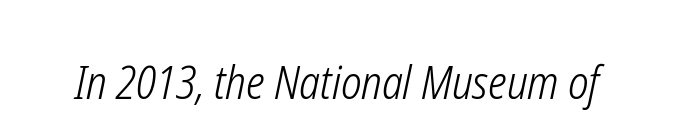
The image shows 45 px light, condensed type, italic (leaning right); set normal letter spacing, not underlined; low stroke contrast and a medium x-height.
